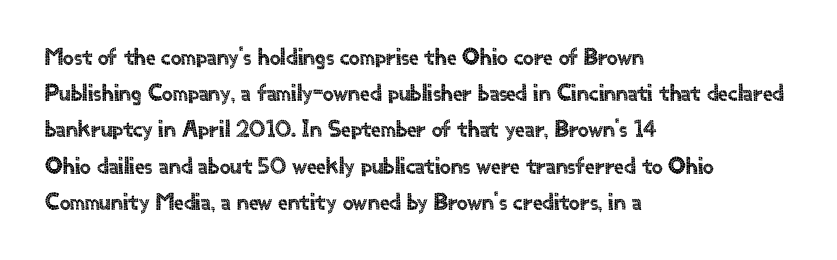
The image shows 24 px text type, upright; set left-aligned, normal line spacing (1.51x), normal letter spacing, not underlined.
